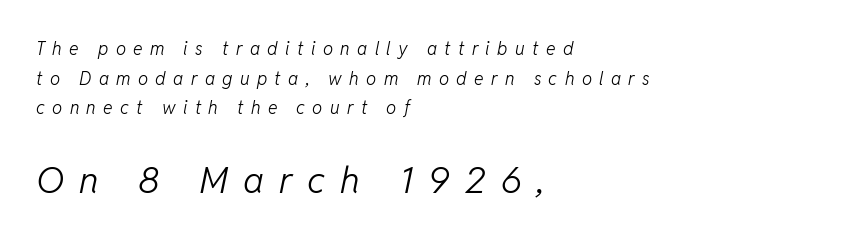
What's the leading like? Ordinary, nothing unusual. These lines stack with their left ends in a neat column. The strip under each line holds only bare page. Designer's note — italics engaged. Think standard paragraph weight, or any step lighter than that.
